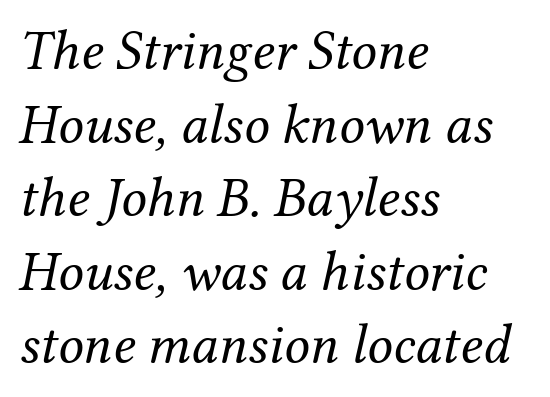
{"serif": "yes", "italic": "yes", "lean": "right", "slant_degrees": 12, "bold": "no", "weight": "regular", "width": "normal", "stroke_contrast": "medium", "x_height": "medium", "monospaced": "no", "underline": "no", "align": "left", "line_spacing": "normal", "line_spacing_ratio": 1.29, "letter_spacing": "normal", "letter_spacing_em": 0.0, "glyph_px": 57}
